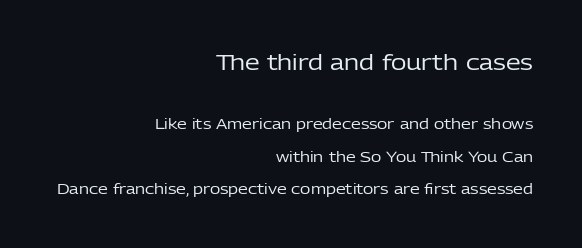
Q: Is the text bold? A: No.
Q: Is the text italic (slanted)? A: No, it is upright.
Q: Is the text underlined? A: No.
Q: How is the paragraph aligned? A: Right-aligned.
Q: Is the spacing between letters normal or unusually wide? A: Normal.
Q: Is the spacing between lines tight, normal or loose? A: Loose.
Q: Which block of text is set in a larger size, the first (top) or the second (bottom)? A: The first (top) one.
